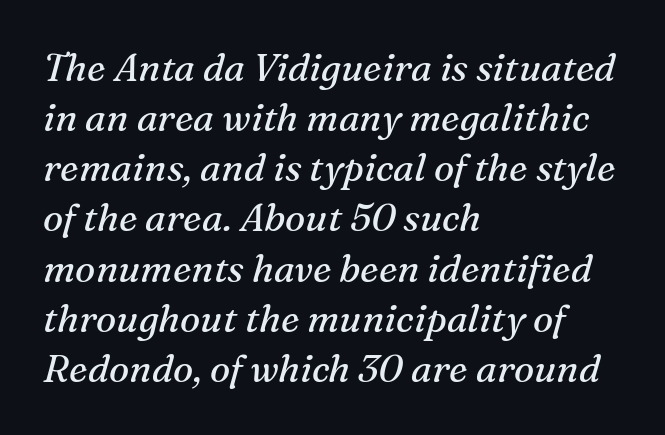
{"serif": "yes", "italic": "yes", "lean": "right", "slant_degrees": 16, "bold": "no", "weight": "regular", "width": "normal", "stroke_contrast": "medium", "x_height": "medium", "monospaced": "no", "underline": "no", "align": "left", "line_spacing": "normal", "line_spacing_ratio": 1.32, "letter_spacing": "normal", "letter_spacing_em": 0.0, "glyph_px": 38}
